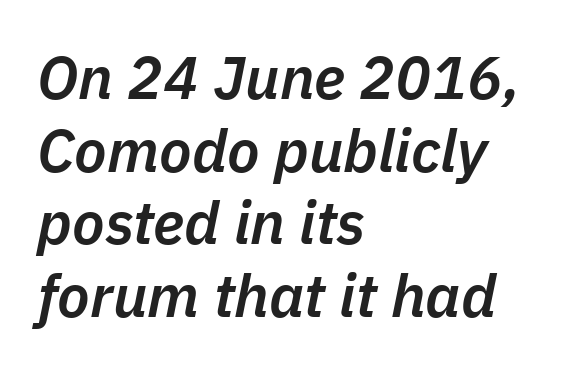
The image shows 60 px semibold type, italic (leaning right); set left-aligned, line spacing 1.21x, normal letter spacing, not underlined; low stroke contrast and a medium x-height.
